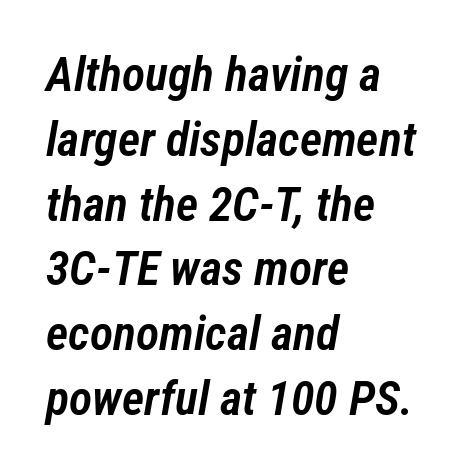
Q: Is the text bold? A: Semi-bold.
Q: Is the text italic (slanted)? A: Yes, it leans right by about 12 degrees.
Q: Is the text underlined? A: No.
Q: How is the paragraph aligned? A: Left-aligned.
Q: Is the spacing between letters normal or unusually wide? A: Normal.
Q: Is the spacing between lines tight, normal or loose? A: Normal.
Q: Width (condensed, normal, or wide)? A: Condensed.
Q: Stroke contrast? A: Low.
Q: x-height? A: Medium.
Q: Monospaced? A: No.
